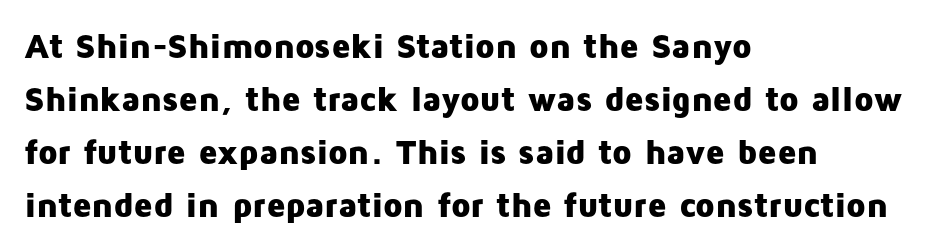
What's the leading like? Ordinary, nothing unusual. Posture: vertical. Only glyphs here, with clear space below each row. Is this a fixed-width face? No — the glyphs have proportional, varying widths. Compared with typical body copy, the letter spacing here is the same.
